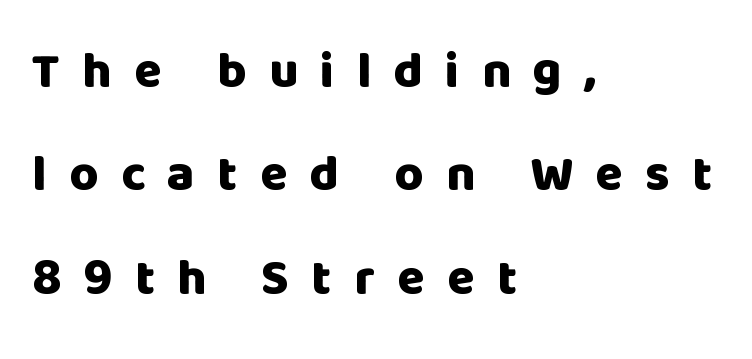
{"serif": "no", "italic": "no", "bold": "yes", "weight": "heavy", "width": "normal", "stroke_contrast": "low", "x_height": "large", "monospaced": "no", "underline": "no", "align": "left", "line_spacing": "loose", "line_spacing_ratio": 2.07, "letter_spacing": "wide", "letter_spacing_em": 0.45, "glyph_px": 50}
